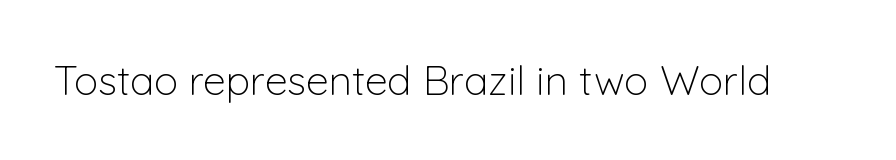
Q: Is the text bold? A: No.
Q: Is the text italic (slanted)? A: No, it is upright.
Q: Is the typeface a serif or a sans-serif typeface? A: Sans-serif.
Q: Is the text underlined? A: No.
Q: Is the spacing between letters normal or unusually wide? A: Normal.
Q: Width (condensed, normal, or wide)? A: Normal.
Q: Stroke contrast? A: Low.
Q: x-height? A: Medium.
Q: Monospaced? A: No.
